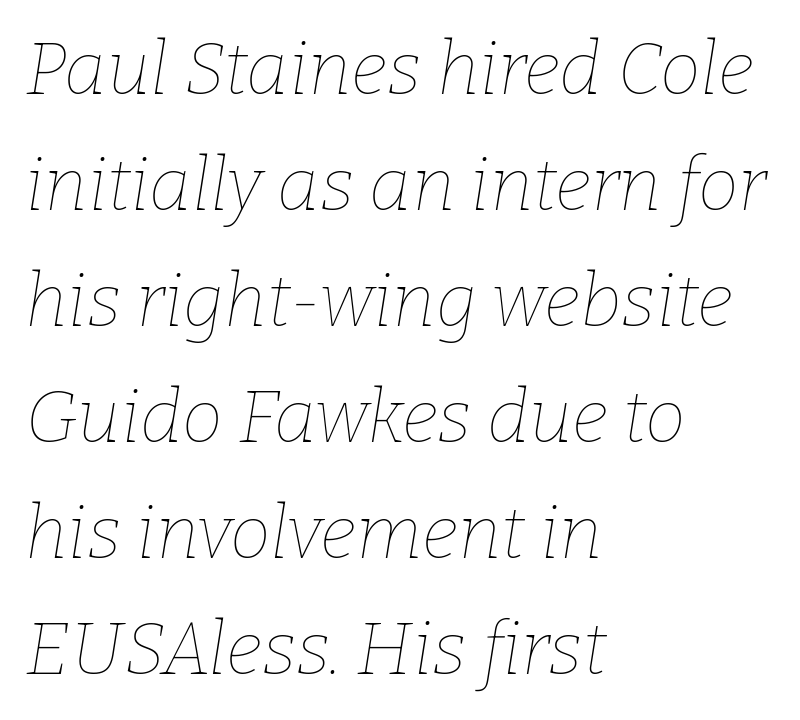
{"italic": "yes", "lean": "right", "slant_degrees": 9, "bold": "no", "weight": "thin", "width": "normal", "stroke_contrast": "low", "x_height": "medium", "monospaced": "no", "underline": "no", "align": "left", "line_spacing": "normal", "line_spacing_ratio": 1.59, "letter_spacing": "normal", "letter_spacing_em": 0.0, "glyph_px": 73}
